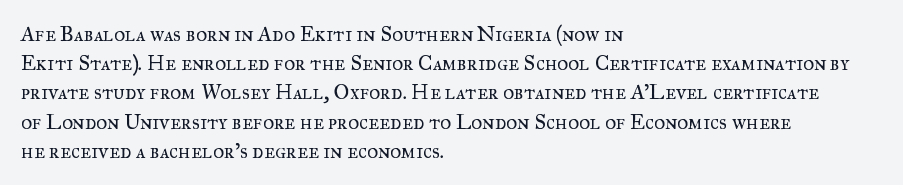
Tracking here is standard; glyphs follow each other at the usual distance. Heft: none added — not bold. These lines are set flush left with a ragged right edge. The letters stand straight up with perfectly vertical stems. Has an underline been added? It has not.
